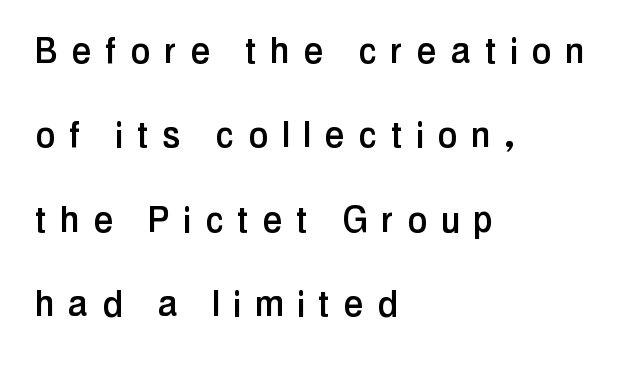
Q: Is the text italic (slanted)? A: No, it is upright.
Q: Is the typeface a serif or a sans-serif typeface? A: Sans-serif.
Q: Is the text underlined? A: No.
Q: How is the paragraph aligned? A: Left-aligned.
Q: Is the spacing between letters normal or unusually wide? A: Unusually wide.
Q: Is the spacing between lines tight, normal or loose? A: Loose.
Q: Width (condensed, normal, or wide)? A: Condensed.
Q: Stroke contrast? A: Low.
Q: x-height? A: Medium.
Q: Monospaced? A: No.
